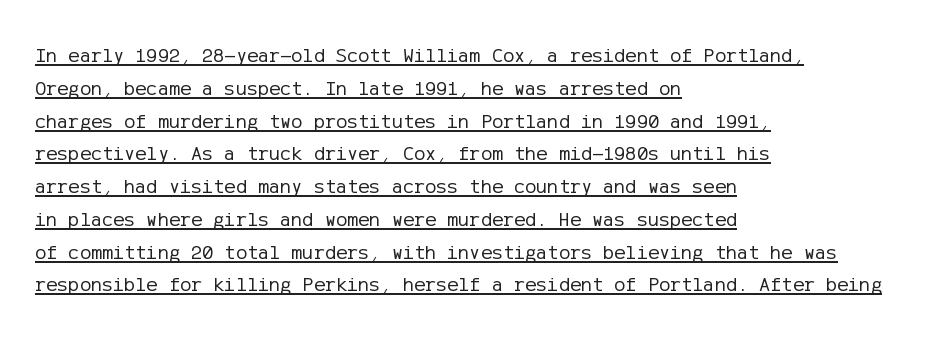
{"italic": "no", "bold": "no", "underline": "yes", "align": "left", "line_spacing": "normal", "line_spacing_ratio": 1.56, "letter_spacing": "normal", "letter_spacing_em": 0.0, "glyph_px": 21}
